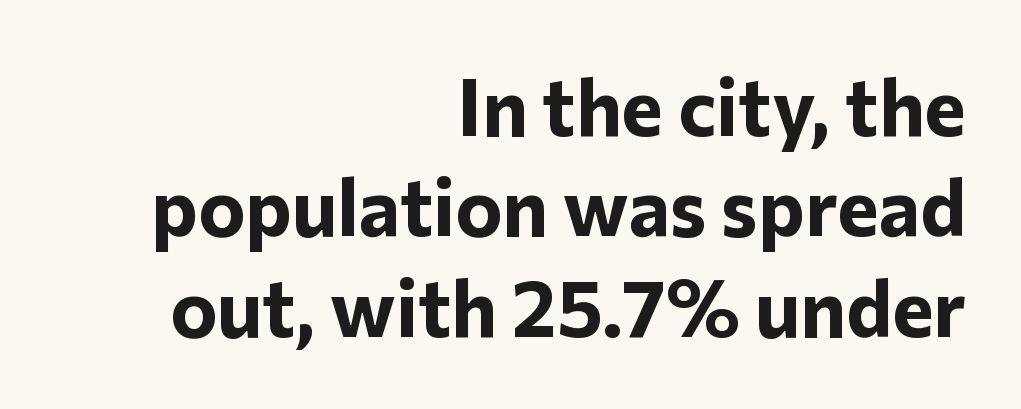
{"serif": "no", "italic": "no", "bold": "yes", "weight": "bold", "width": "normal", "stroke_contrast": "low", "x_height": "medium", "monospaced": "no", "underline": "no", "align": "right", "line_spacing": "normal", "line_spacing_ratio": 1.27, "letter_spacing": "normal", "letter_spacing_em": 0.0, "glyph_px": 79}
